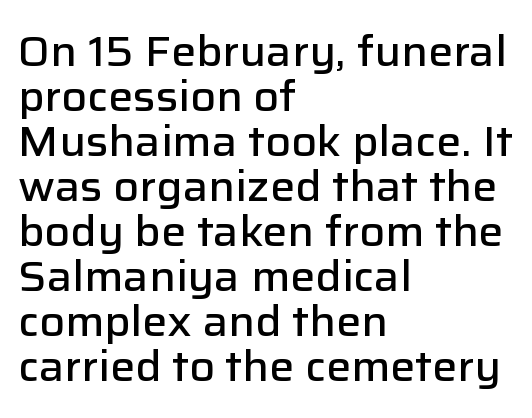
The image shows 42 px semibold sans-serif type, upright; set left-aligned, tight line spacing (1.07x), normal letter spacing, not underlined; low stroke contrast and a medium x-height.
